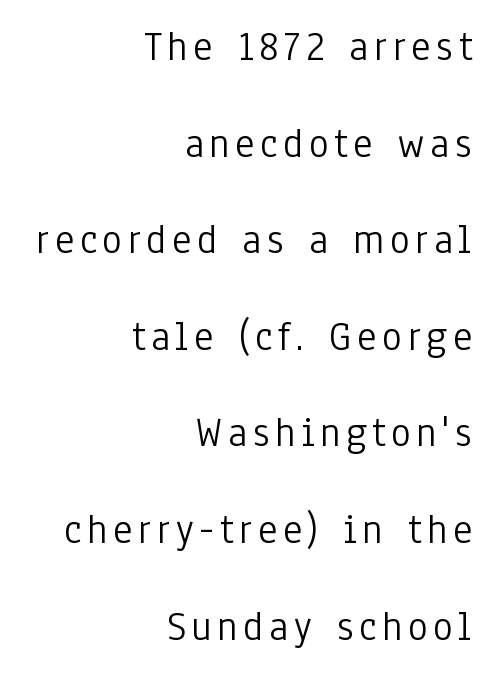
The image shows 42 px light, condensed sans-serif type, upright; set right-aligned, loose line spacing (2.3x), not underlined; low stroke contrast and a medium x-height.
